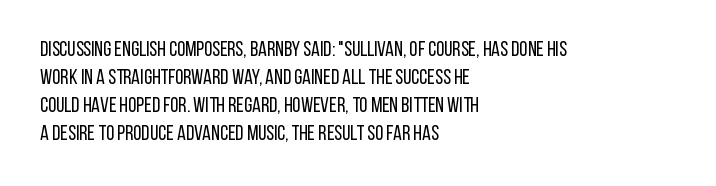
The paragraph has a hard left edge and a soft right edge. Rows of type keep a routine distance in the vertical direction. The letters sit at their default tracking, neither squeezed nor spread. Posture: vertical.
